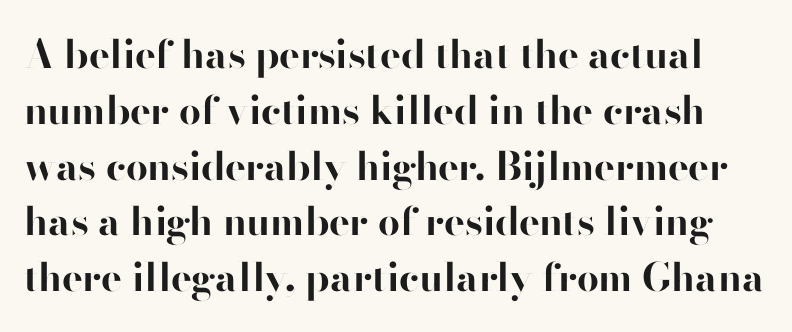
The image shows 39 px bold sans-serif type, upright; set normal line spacing (1.43x), normal letter spacing, not underlined; high stroke contrast and a small x-height.
